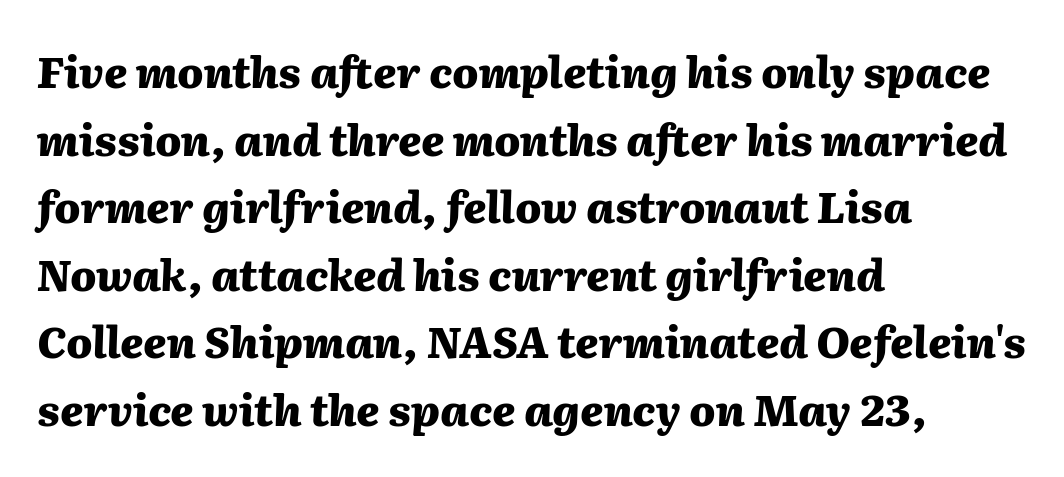
Quick note: italic. No extra tracking has been applied to these lines. Each letter keeps its own natural width here, so spacing adapts to shape. Emphasis by weight is at full strength: bold. Which margin do the lines hug? The left one — the right edge is uneven.
